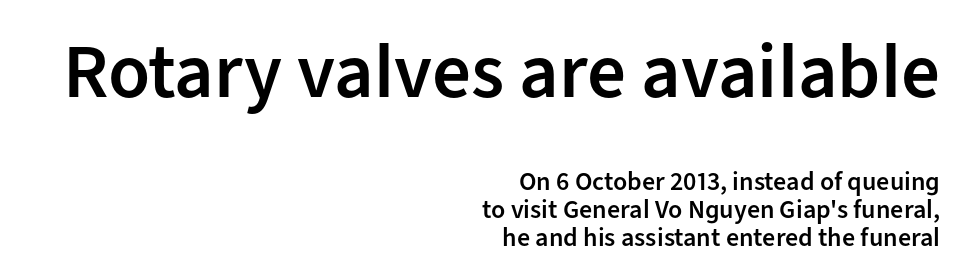
The image shows 77 px semibold sans-serif type, upright; set right-aligned, tight line spacing (1.08x), normal letter spacing, not underlined; the first (top) block is 2.96x larger; low stroke contrast and a medium x-height.
